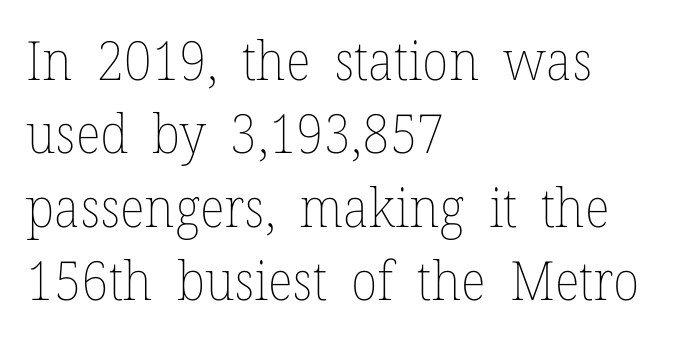
{"italic": "no", "bold": "no", "weight": "thin", "width": "normal", "stroke_contrast": "low", "x_height": "medium", "monospaced": "no", "underline": "no", "align": "left", "line_spacing": "normal", "line_spacing_ratio": 1.36, "letter_spacing": "normal", "letter_spacing_em": 0.0, "glyph_px": 54}
